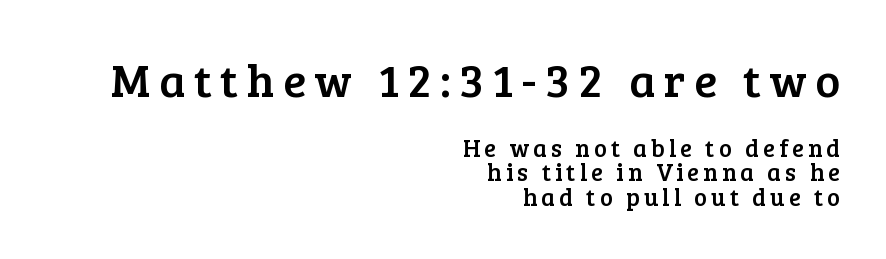
Q: Is the text italic (slanted)? A: No, it is upright.
Q: Is the typeface a serif or a sans-serif typeface? A: Serif.
Q: Is the text underlined? A: No.
Q: How is the paragraph aligned? A: Right-aligned.
Q: Is the spacing between lines tight, normal or loose? A: Tight.
Q: Which block of text is set in a larger size, the first (top) or the second (bottom)? A: The first (top) one.
Q: Width (condensed, normal, or wide)? A: Normal.
Q: Stroke contrast? A: Low.
Q: x-height? A: Medium.
Q: Monospaced? A: No.
